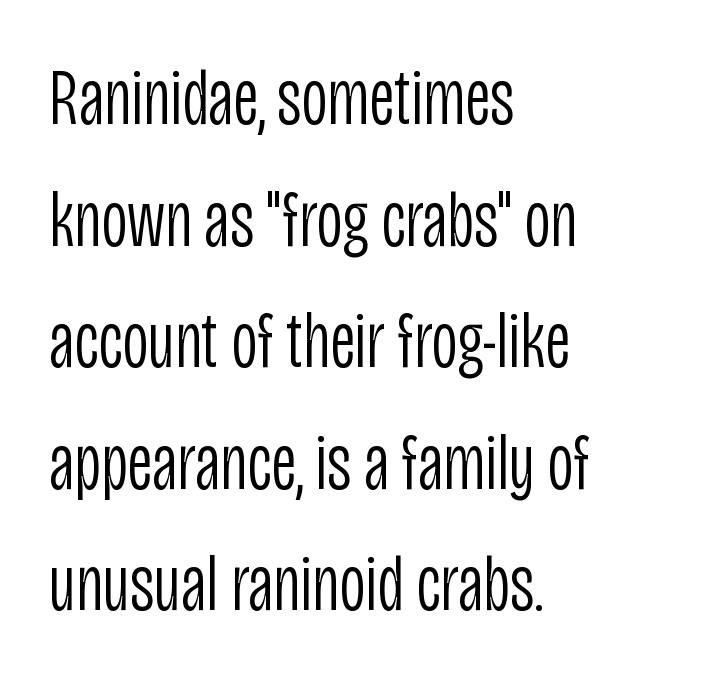
{"serif": "no", "italic": "no", "bold": "no", "weight": "light", "width": "condensed", "stroke_contrast": "low", "x_height": "large", "monospaced": "no", "underline": "no", "align": "left", "line_spacing": "normal", "line_spacing_ratio": 1.52, "letter_spacing": "normal", "letter_spacing_em": 0.0, "glyph_px": 80}
